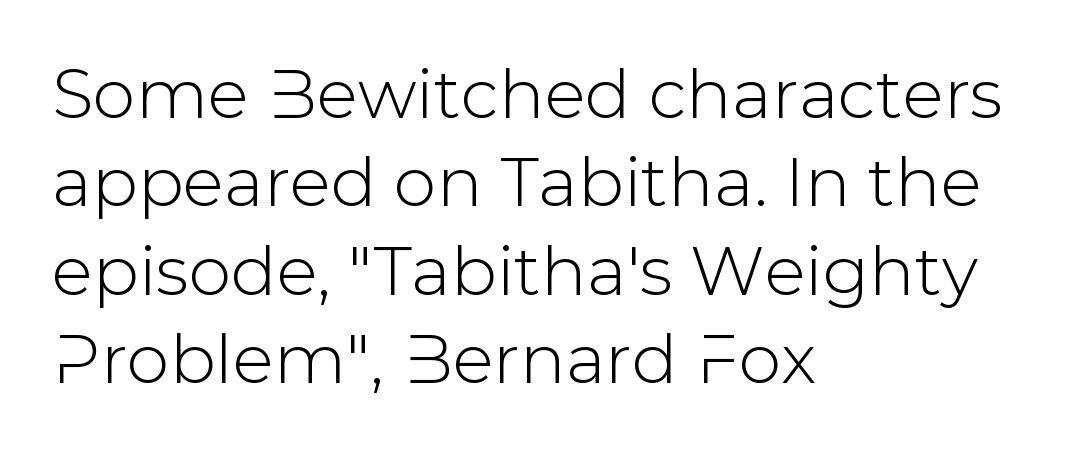
{"serif": "no", "italic": "no", "width": "normal", "stroke_contrast": "low", "x_height": "medium", "monospaced": "no", "underline": "no", "align": "left", "line_spacing": "normal", "line_spacing_ratio": 1.3, "letter_spacing": "normal", "letter_spacing_em": 0.0, "glyph_px": 68}
